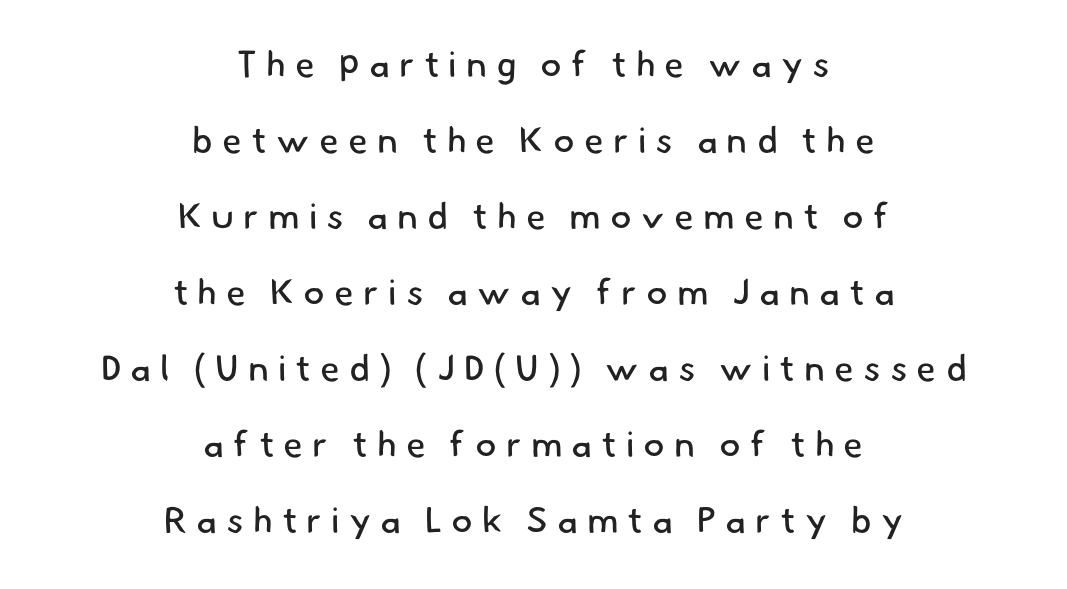
The image shows 36 px regular-weight sans-serif type; set centered, loose line spacing (2.11x), unusually wide letter spacing (+0.25 em), not underlined; low stroke contrast and a small x-height.
